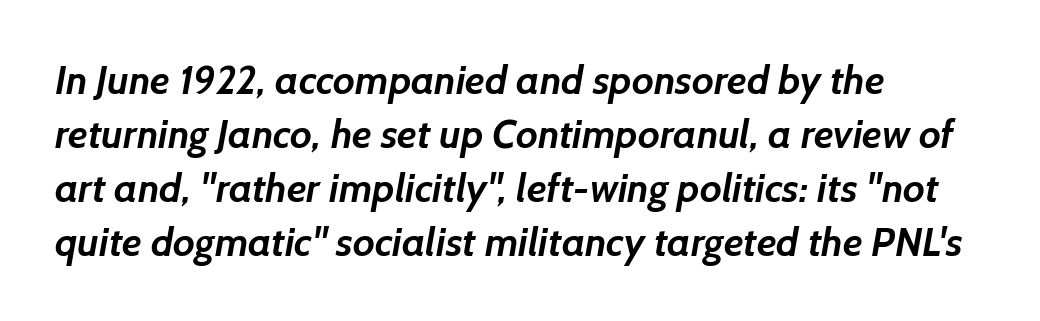
{"serif": "no", "bold": "yes", "weight": "semibold", "width": "normal", "stroke_contrast": "low", "x_height": "medium", "monospaced": "no", "underline": "no", "align": "left", "line_spacing": "normal", "line_spacing_ratio": 1.35, "letter_spacing": "normal", "letter_spacing_em": 0.0, "glyph_px": 40}
